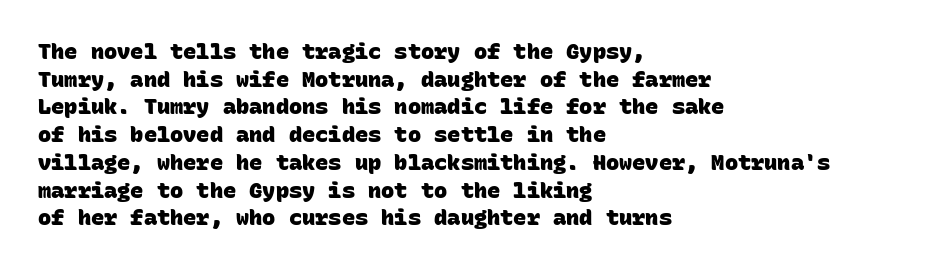
Q: Is the text bold? A: Yes.
Q: Is the text underlined? A: No.
Q: How is the paragraph aligned? A: Left-aligned.
Q: Is the spacing between letters normal or unusually wide? A: Normal.
Q: Is the spacing between lines tight, normal or loose? A: Normal.
